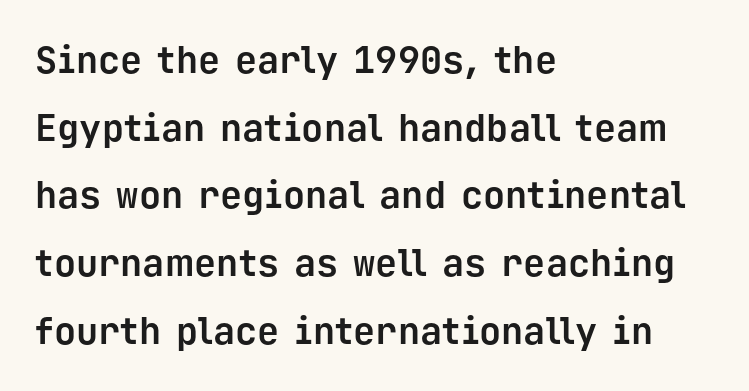
Words appear dense and cohesive because spacing is normal. The characters display no serif detailing; their extremities are plain. The strokes are fattened all the way to bold. Note the uniform advance width — an 'i' takes as much space as an 'm'.
